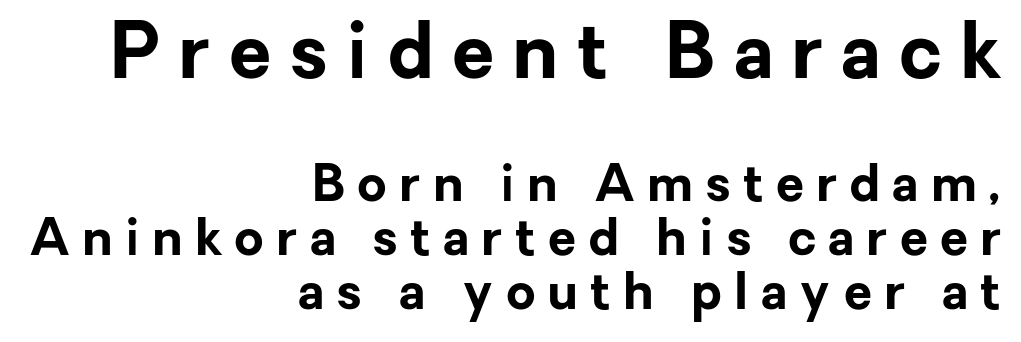
Q: Is the text bold? A: Yes.
Q: Is the text italic (slanted)? A: No, it is upright.
Q: Is the typeface a serif or a sans-serif typeface? A: Sans-serif.
Q: Is the text underlined? A: No.
Q: How is the paragraph aligned? A: Right-aligned.
Q: Is the spacing between letters normal or unusually wide? A: Unusually wide.
Q: Is the spacing between lines tight, normal or loose? A: Tight.
Q: Which block of text is set in a larger size, the first (top) or the second (bottom)? A: The first (top) one.
Q: Width (condensed, normal, or wide)? A: Normal.
Q: Stroke contrast? A: Low.
Q: x-height? A: Medium.
Q: Monospaced? A: No.
